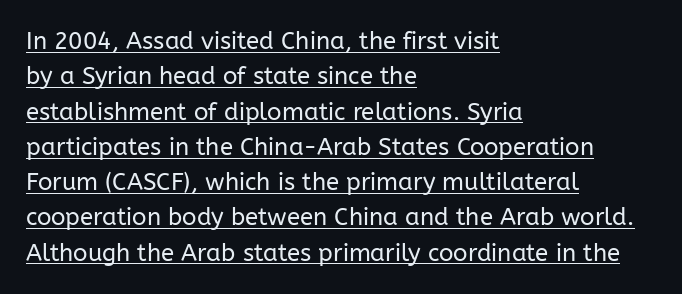
{"italic": "no", "bold": "no", "underline": "yes", "align": "left", "line_spacing": "normal", "line_spacing_ratio": 1.47, "letter_spacing": "normal", "letter_spacing_em": 0.0, "glyph_px": 24}
